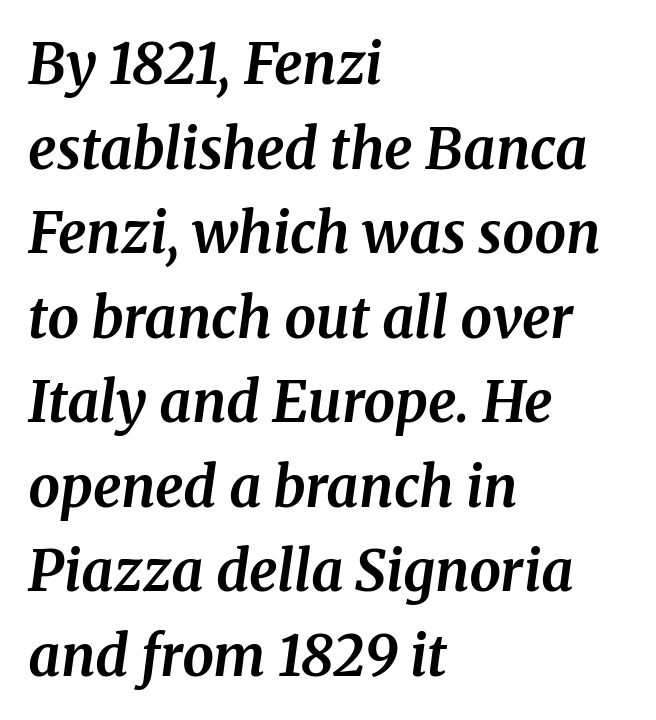
{"serif": "yes", "italic": "yes", "lean": "right", "slant_degrees": 8, "bold": "yes", "weight": "bold", "width": "normal", "stroke_contrast": "medium", "x_height": "medium", "monospaced": "no", "underline": "no", "align": "left", "line_spacing": "normal", "line_spacing_ratio": 1.51, "letter_spacing": "normal", "letter_spacing_em": 0.0, "glyph_px": 56}
